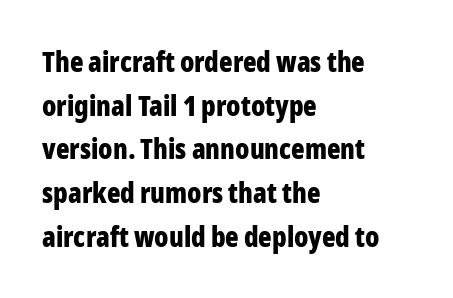
Evenly set lines give the paragraph a standard silhouette. Heavy, bold letterforms. The letters stand straight up with perfectly vertical stems. The lines in this sample share a left origin and differ only in where they stop.
